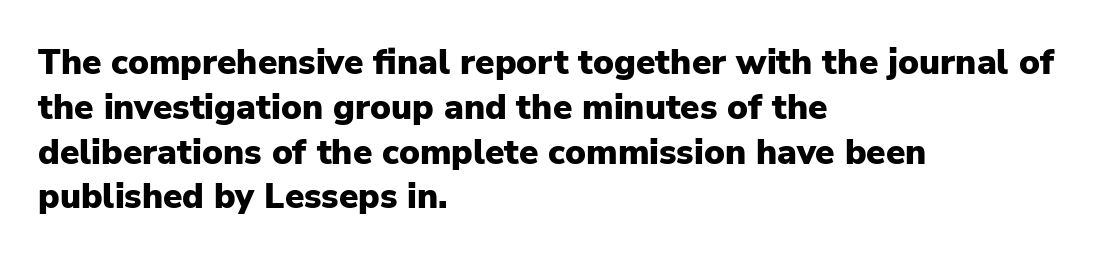
{"serif": "no", "italic": "no", "bold": "yes", "weight": "heavy", "width": "normal", "stroke_contrast": "low", "x_height": "medium", "monospaced": "no", "underline": "no", "align": "left", "line_spacing": "normal", "line_spacing_ratio": 1.28, "letter_spacing": "normal", "letter_spacing_em": 0.0, "glyph_px": 35}
